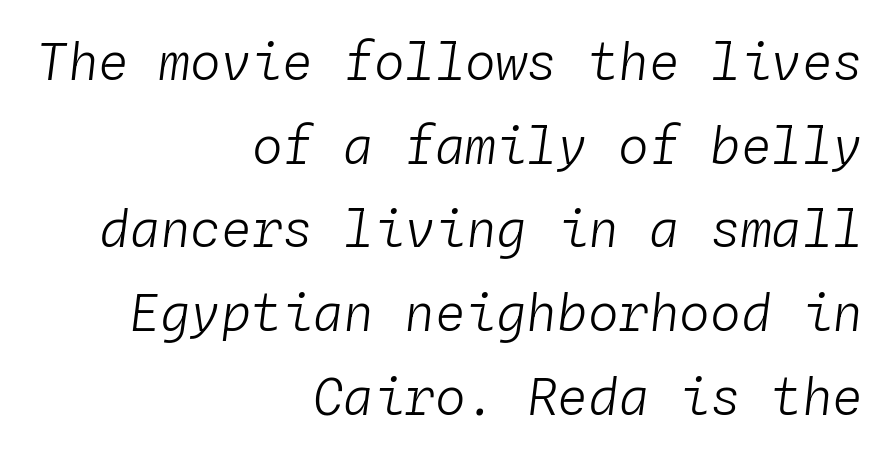
Q: Is the text bold? A: No.
Q: Is the text italic (slanted)? A: Yes, it leans right by about 4 degrees.
Q: Is the text underlined? A: No.
Q: How is the paragraph aligned? A: Right-aligned.
Q: Is the spacing between letters normal or unusually wide? A: Normal.
Q: Is the spacing between lines tight, normal or loose? A: Normal.
Q: Width (condensed, normal, or wide)? A: Normal.
Q: Stroke contrast? A: Low.
Q: x-height? A: Medium.
Q: Monospaced? A: Yes.
